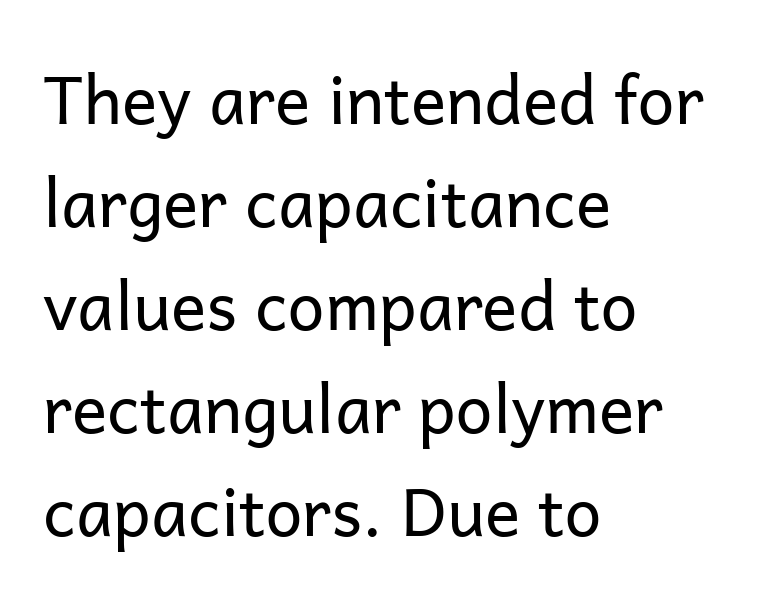
Q: Is the text bold? A: No.
Q: Is the text italic (slanted)? A: No, it is upright.
Q: Is the typeface a serif or a sans-serif typeface? A: Sans-serif.
Q: Is the text underlined? A: No.
Q: How is the paragraph aligned? A: Left-aligned.
Q: Is the spacing between letters normal or unusually wide? A: Normal.
Q: Is the spacing between lines tight, normal or loose? A: Normal.
Q: Width (condensed, normal, or wide)? A: Normal.
Q: Stroke contrast? A: Low.
Q: x-height? A: Medium.
Q: Monospaced? A: No.
